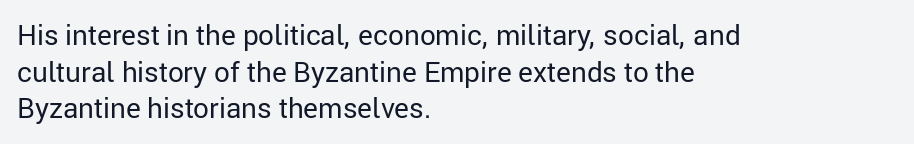
Characters follow at the spacing the type designer built in. Whoever set this chose a conventional vertical rhythm. No letter is thick-stroked: the sample isn't bold. The typeface chosen for these lines omits serifs. Where is the straight margin? On the left.
